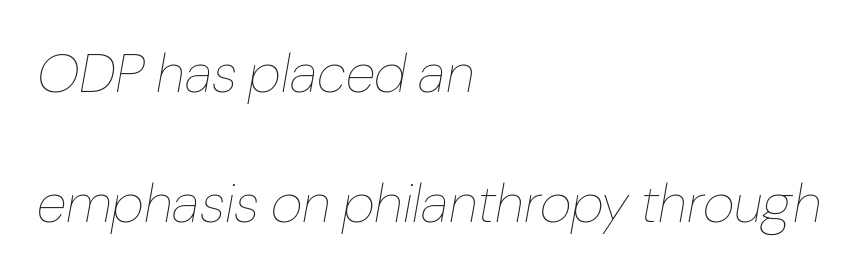
{"italic": "yes", "lean": "right", "slant_degrees": 10, "bold": "no", "weight": "thin", "width": "normal", "stroke_contrast": "low", "x_height": "medium", "monospaced": "no", "underline": "no", "align": "left", "line_spacing": "loose", "line_spacing_ratio": 2.36, "letter_spacing": "normal", "letter_spacing_em": 0.0, "glyph_px": 55}
